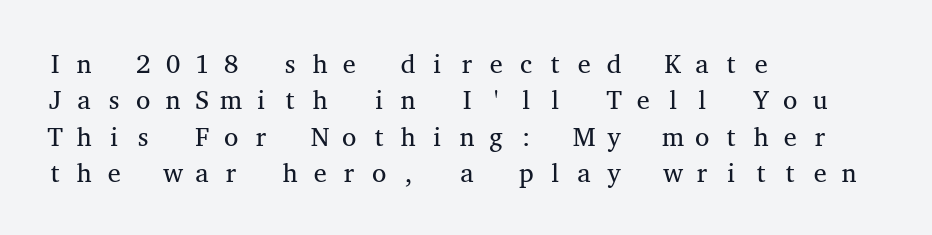
{"italic": "no", "bold": "no", "underline": "no", "align": "left", "line_spacing": "normal", "line_spacing_ratio": 1.4, "letter_spacing": "wide", "letter_spacing_em": 0.35, "glyph_px": 26}
